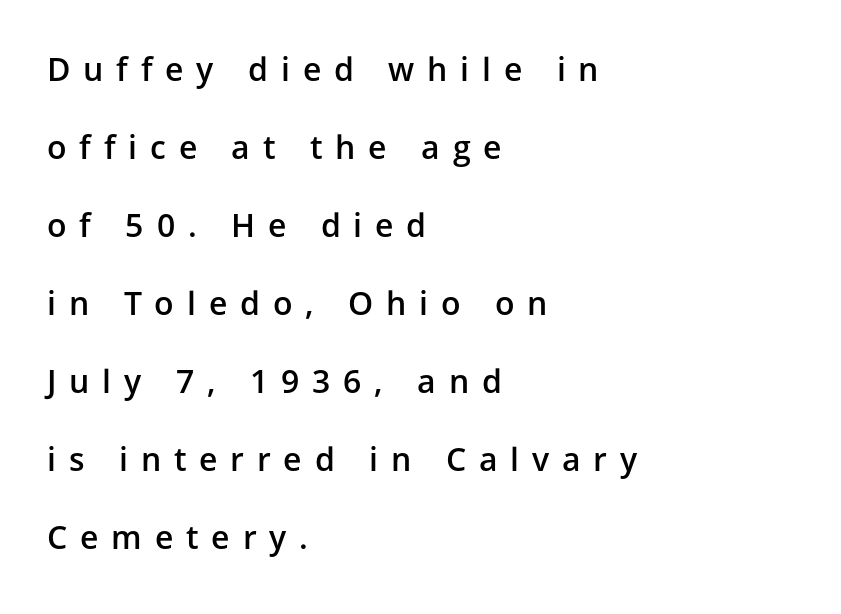
The image shows 32 px semibold sans-serif type, upright; set left-aligned, loose line spacing (2.44x), unusually wide letter spacing (+0.4 em), not underlined; low stroke contrast and a medium x-height.
